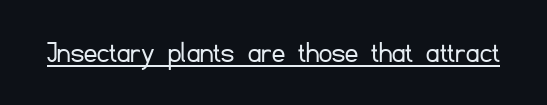
{"serif": "no", "italic": "no", "bold": "no", "weight": "light", "width": "normal", "stroke_contrast": "low", "x_height": "small", "monospaced": "no", "underline": "yes", "letter_spacing": "normal", "letter_spacing_em": 0.0, "glyph_px": 32}
